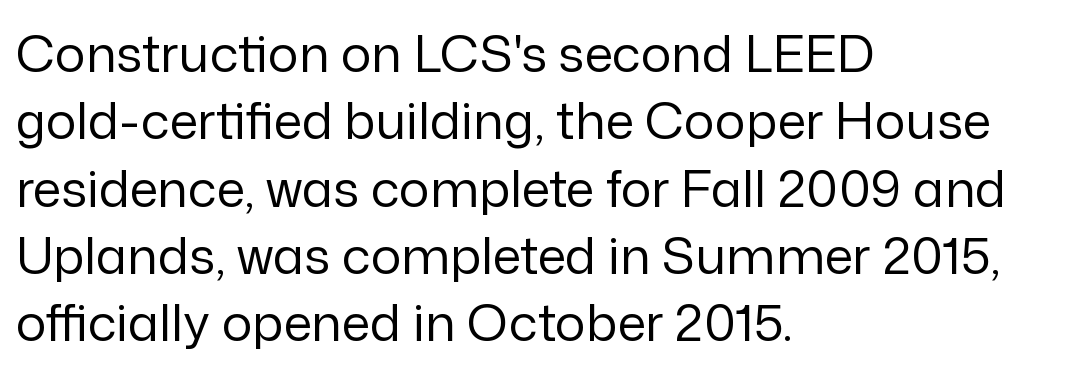
The weight tops out at a normal text grade. Normally led — the rows are evenly, conventionally spaced. If you drew a line through each stem, it would be perfectly vertical. Is this a fixed-width face? No — the glyphs have proportional, varying widths. Note: no serifs on the glyphs.
